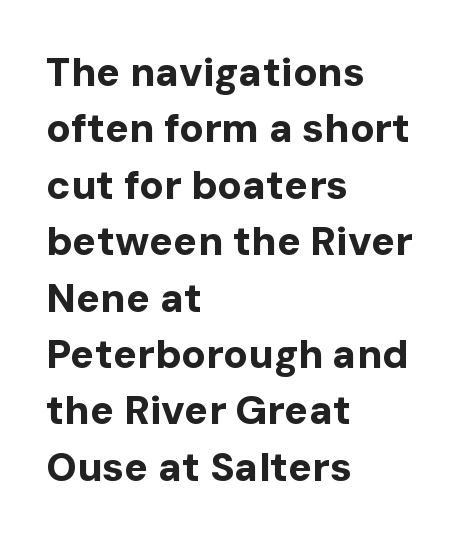
The image shows 40 px bold sans-serif type, upright; set left-aligned, normal line spacing (1.41x), normal letter spacing, not underlined; low stroke contrast and a medium x-height.
